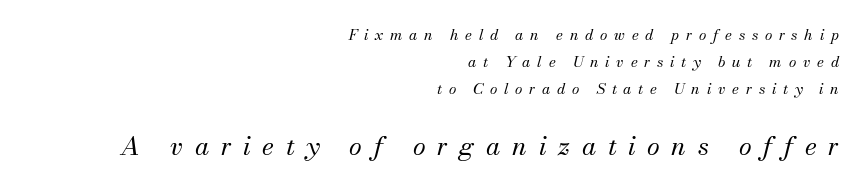
The image shows 26 px text type, italic (leaning right); set right-aligned, line spacing 1.8x, unusually wide letter spacing (+0.45 em), not underlined; the second (bottom) block is 1.73x larger.
